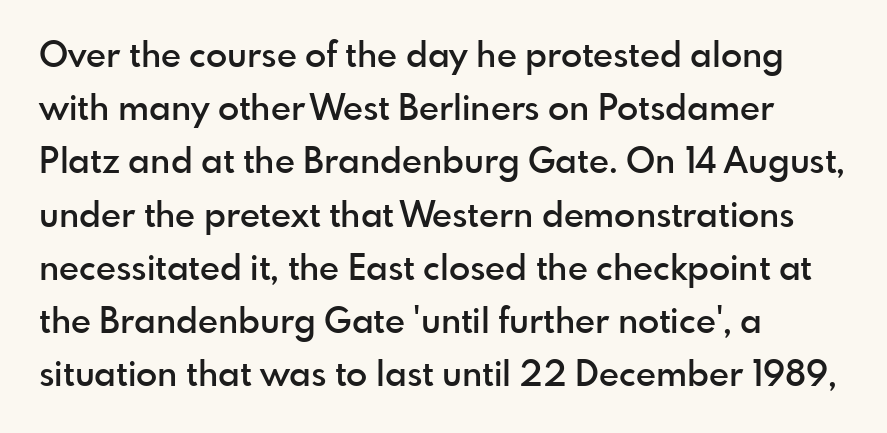
{"serif": "no", "italic": "no", "bold": "semi", "weight": "semibold", "width": "normal", "x_height": "small", "monospaced": "no", "underline": "no", "align": "left", "line_spacing": "normal", "line_spacing_ratio": 1.52, "letter_spacing": "normal", "letter_spacing_em": 0.0, "glyph_px": 35}
